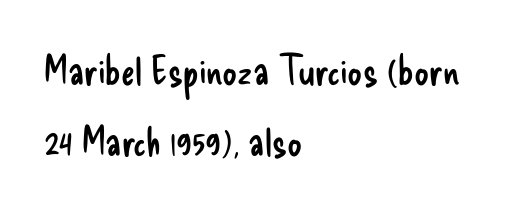
Q: Is the text bold? A: No.
Q: Is the text italic (slanted)? A: No, it is upright.
Q: Is the typeface a serif or a sans-serif typeface? A: Sans-serif.
Q: Is the text underlined? A: No.
Q: How is the paragraph aligned? A: Left-aligned.
Q: Is the spacing between letters normal or unusually wide? A: Normal.
Q: Width (condensed, normal, or wide)? A: Condensed.
Q: Stroke contrast? A: Low.
Q: x-height? A: Small.
Q: Monospaced? A: No.
